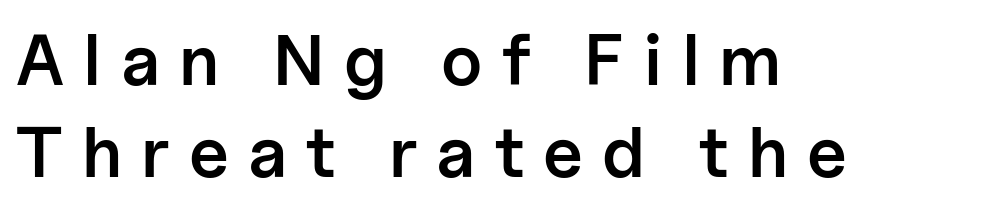
The image shows 71 px semibold sans-serif type, upright; set left-aligned, normal line spacing (1.29x), unusually wide letter spacing (+0.27 em), not underlined; low stroke contrast and a medium x-height.
